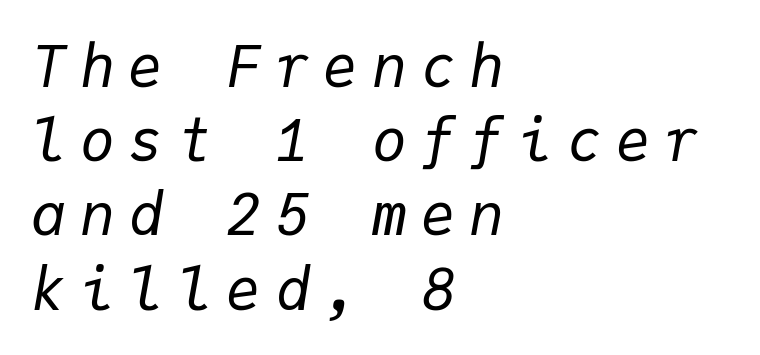
Q: Is the text bold? A: No.
Q: Is the text italic (slanted)? A: Yes, it leans right by about 9 degrees.
Q: Is the text underlined? A: No.
Q: How is the paragraph aligned? A: Left-aligned.
Q: Is the spacing between letters normal or unusually wide? A: Unusually wide.
Q: Is the spacing between lines tight, normal or loose? A: Normal.
Q: Width (condensed, normal, or wide)? A: Normal.
Q: Stroke contrast? A: Low.
Q: x-height? A: Medium.
Q: Monospaced? A: Yes.
